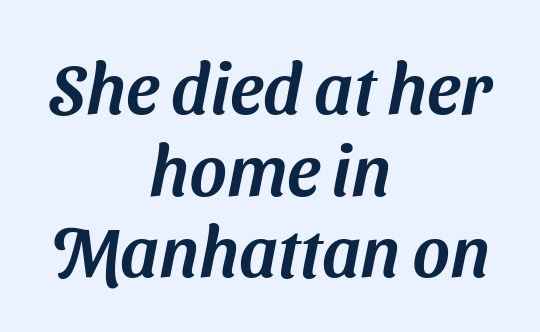
Q: Is the typeface a serif or a sans-serif typeface? A: Sans-serif.
Q: Is the text underlined? A: No.
Q: How is the paragraph aligned? A: Centered.
Q: Is the spacing between letters normal or unusually wide? A: Normal.
Q: Is the spacing between lines tight, normal or loose? A: Tight.
Q: Width (condensed, normal, or wide)? A: Normal.
Q: Stroke contrast? A: Medium.
Q: x-height? A: Medium.
Q: Monospaced? A: No.
